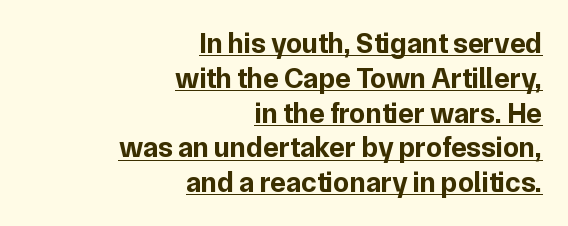
{"serif": "no", "italic": "no", "bold": "yes", "weight": "bold", "width": "normal", "stroke_contrast": "low", "x_height": "medium", "monospaced": "no", "underline": "yes", "align": "right", "line_spacing_ratio": 1.2, "letter_spacing": "normal", "letter_spacing_em": 0.0, "glyph_px": 29}
